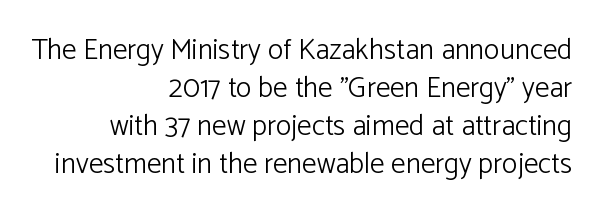
Q: Is the text bold? A: No.
Q: Is the text italic (slanted)? A: No, it is upright.
Q: Is the typeface a serif or a sans-serif typeface? A: Sans-serif.
Q: Is the text underlined? A: No.
Q: How is the paragraph aligned? A: Right-aligned.
Q: Is the spacing between letters normal or unusually wide? A: Normal.
Q: Is the spacing between lines tight, normal or loose? A: Normal.
Q: Width (condensed, normal, or wide)? A: Normal.
Q: Stroke contrast? A: Low.
Q: x-height? A: Medium.
Q: Monospaced? A: No.
